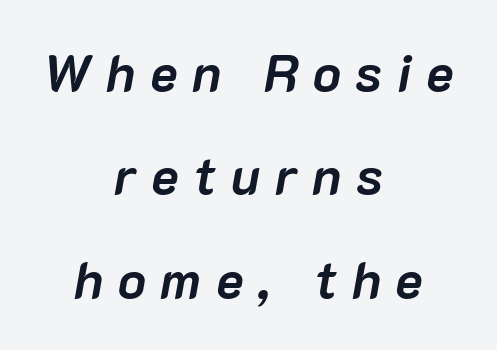
{"italic": "yes", "lean": "right", "slant_degrees": 10, "bold": "yes", "weight": "semibold", "width": "normal", "stroke_contrast": "low", "x_height": "medium", "monospaced": "no", "underline": "no", "align": "center", "line_spacing": "loose", "line_spacing_ratio": 1.99, "letter_spacing": "wide", "letter_spacing_em": 0.28, "glyph_px": 52}
